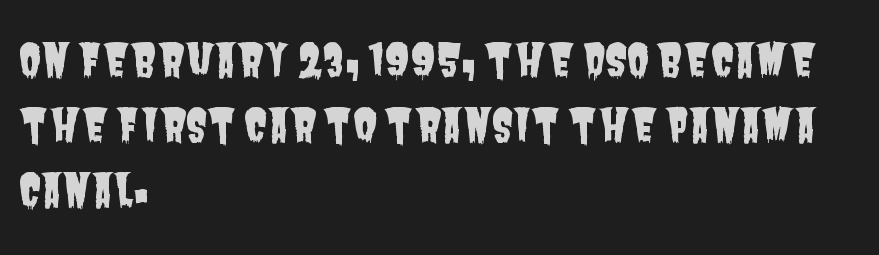
The image shows 44 px condensed sans-serif type; set left-aligned, normal line spacing (1.48x), normal letter spacing, not underlined; low stroke contrast and a large x-height.
